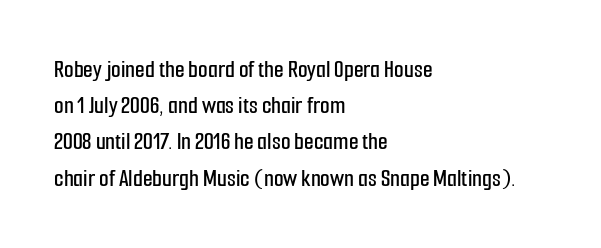
The image shows 25 px text type, upright; set left-aligned, normal line spacing (1.45x), normal letter spacing, not underlined.
